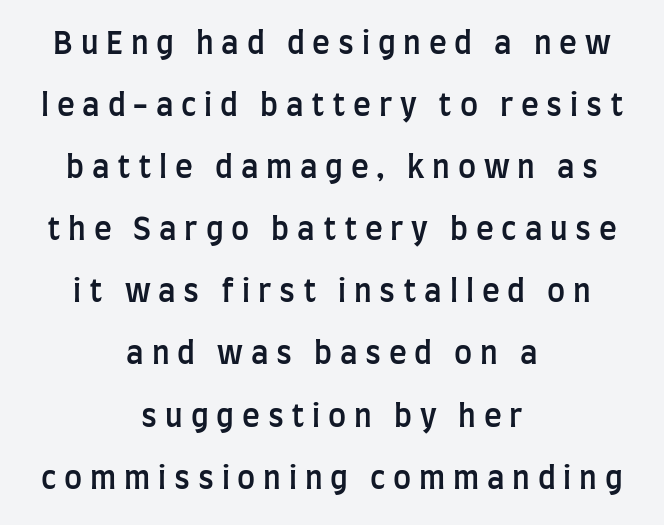
{"serif": "no", "italic": "no", "bold": "semi", "weight": "semibold", "width": "condensed", "stroke_contrast": "low", "x_height": "large", "monospaced": "no", "underline": "no", "align": "center", "line_spacing": "loose", "line_spacing_ratio": 2.07, "letter_spacing": "wide", "letter_spacing_em": 0.26, "glyph_px": 30}
